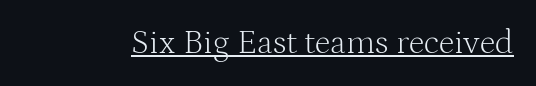
Q: Is the text bold? A: No.
Q: Is the text italic (slanted)? A: No, it is upright.
Q: Is the typeface a serif or a sans-serif typeface? A: Serif.
Q: Is the text underlined? A: Yes.
Q: Is the spacing between letters normal or unusually wide? A: Normal.
Q: Width (condensed, normal, or wide)? A: Normal.
Q: Stroke contrast? A: Medium.
Q: x-height? A: Medium.
Q: Monospaced? A: No.
